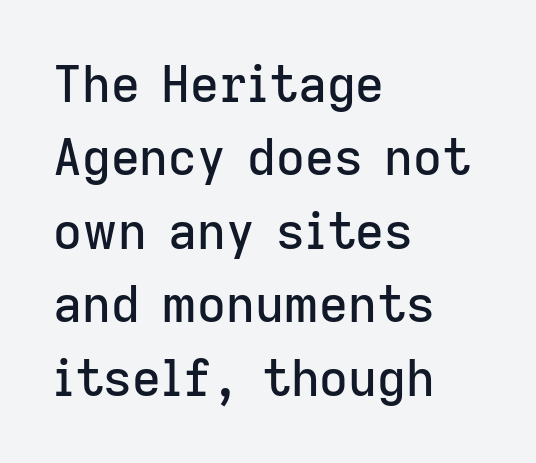
The image shows 50 px sans-serif type, upright; set left-aligned, normal line spacing (1.47x), normal letter spacing, not underlined; low stroke contrast and a medium x-height.
